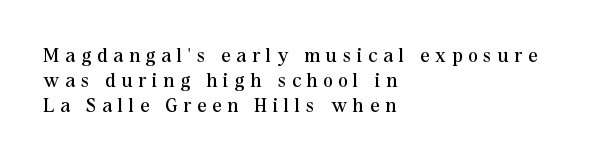
The typography opts for an upright posture over an oblique one. A classic flush-left, rag-right setting is used for this passage. Decoration check: the copy has no underline. Regarding leading, the lines here are spaced in the standard way. Ink coverage per letter is moderate at most. Does extra space separate the letters? Yes, quite a lot of it.
